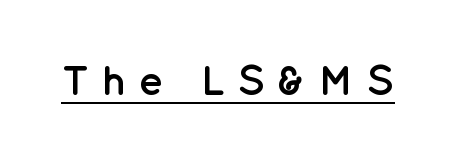
{"serif": "no", "italic": "no", "bold": "yes", "weight": "semibold", "width": "normal", "stroke_contrast": "low", "x_height": "medium", "monospaced": "no", "underline": "yes", "letter_spacing": "wide", "letter_spacing_em": 0.29, "glyph_px": 42}
